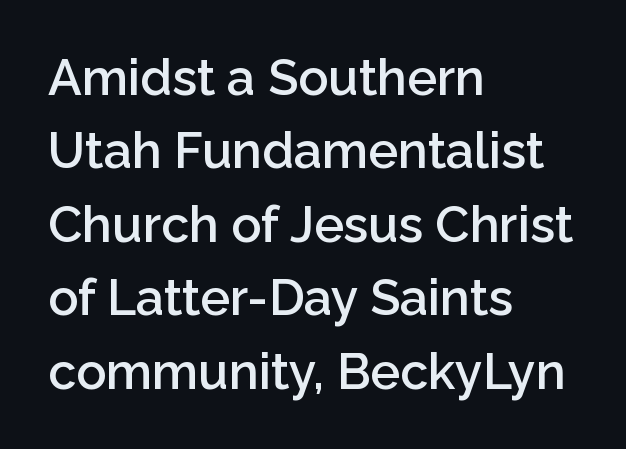
Q: Is the text bold? A: Semi-bold.
Q: Is the text italic (slanted)? A: No, it is upright.
Q: Is the typeface a serif or a sans-serif typeface? A: Sans-serif.
Q: Is the text underlined? A: No.
Q: How is the paragraph aligned? A: Left-aligned.
Q: Is the spacing between letters normal or unusually wide? A: Normal.
Q: Is the spacing between lines tight, normal or loose? A: Normal.
Q: Width (condensed, normal, or wide)? A: Normal.
Q: Stroke contrast? A: Low.
Q: x-height? A: Medium.
Q: Monospaced? A: No.
